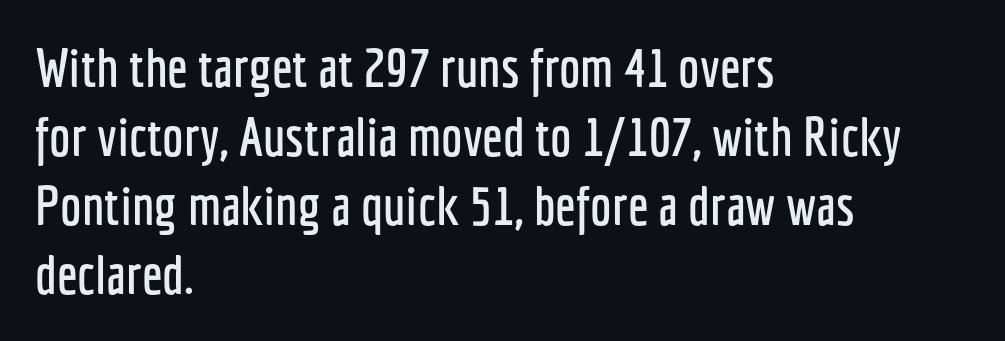
Q: Is the text italic (slanted)? A: No, it is upright.
Q: Is the typeface a serif or a sans-serif typeface? A: Sans-serif.
Q: Is the text underlined? A: No.
Q: How is the paragraph aligned? A: Left-aligned.
Q: Is the spacing between letters normal or unusually wide? A: Normal.
Q: Is the spacing between lines tight, normal or loose? A: Normal.
Q: Width (condensed, normal, or wide)? A: Condensed.
Q: Stroke contrast? A: Low.
Q: x-height? A: Medium.
Q: Monospaced? A: No.
